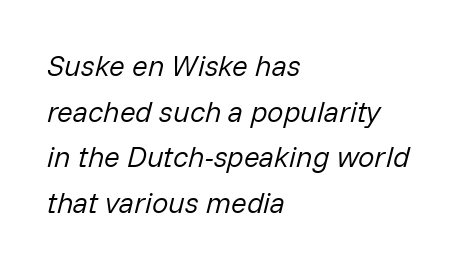
The image shows 29 px regular-weight type, italic (leaning right); set left-aligned, normal line spacing (1.57x), normal letter spacing, not underlined; low stroke contrast and a medium x-height.
